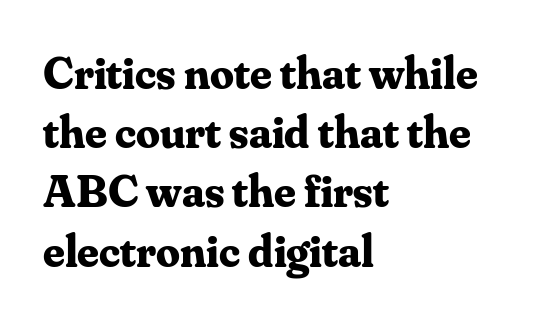
These lines are rendered in a variable-pitch font. The typography opts for an upright posture over an oblique one. The horizontal fit of the characters is conventional and even. Classification — serif. The lines sit at an ordinary, default distance from one another. Strong, thick strokes mark this as bold type.
